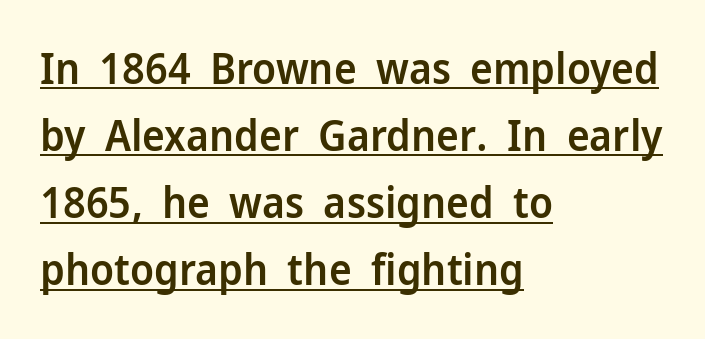
{"serif": "no", "italic": "no", "bold": "semi", "weight": "semibold", "width": "normal", "stroke_contrast": "low", "x_height": "medium", "monospaced": "no", "underline": "yes", "align": "left", "line_spacing": "normal", "line_spacing_ratio": 1.56, "letter_spacing": "normal", "letter_spacing_em": 0.0, "glyph_px": 43}
